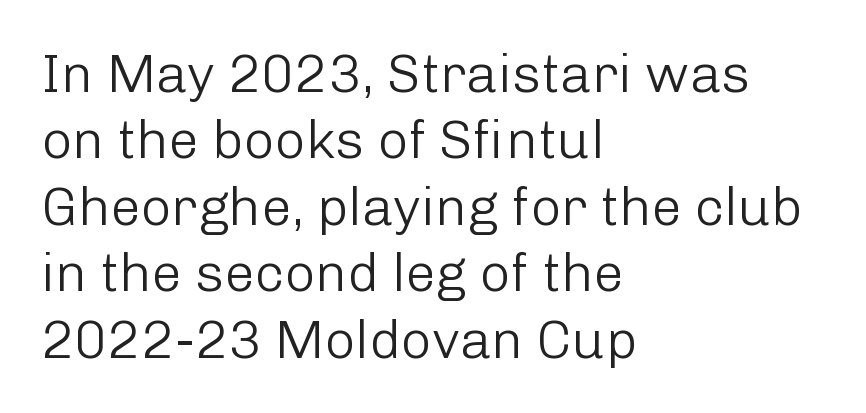
Reading down the block, your eye returns to a fixed left position each line. Descenders are the only things crossing below the line. The passage shown has conventional tracking throughout. Think of a printed novel: that variable character pitch is what you see here. The rendering shows plain stroke endings on the letterforms — a sans-serif design.
